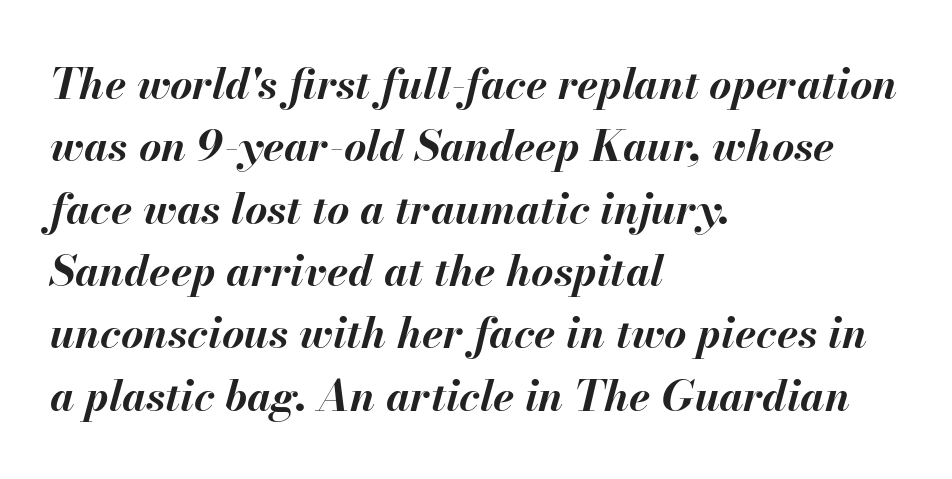
Decoration check: the copy has no underline. Slanted lettering throughout. Compared with typical body copy, the letter spacing here is the same. Emphasis by weight is at full strength: bold. Looks like regular typesetting: each glyph gets only the width it needs.
